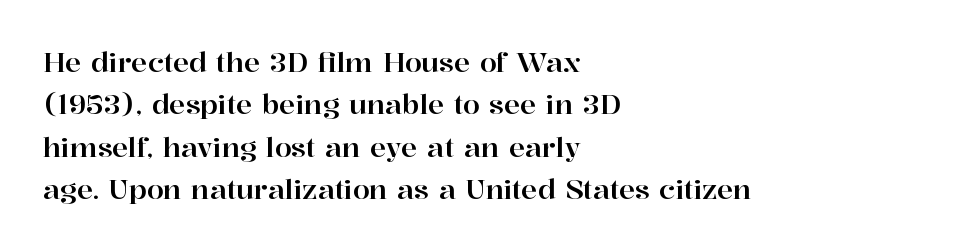
Successive baselines arrive at the customary interval. Tall strokes in this sample are plumb rather than angled. Where is the straight margin? On the left. Lines of text with bare space underneath. Each word holds together tightly as a unit, with standard inter-letter gaps.
